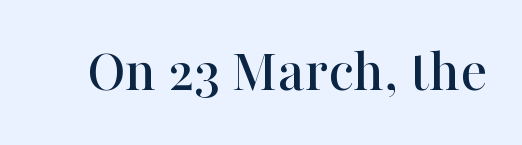
Between one letter and the next there's only the usual sliver of space. Style check: upright. What kind of face is this? One with serifs. Each letter keeps its own natural width here, so spacing adapts to shape. Descenders hang freely into open space.
